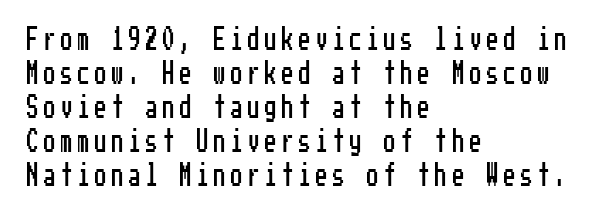
The image shows 23 px text type, upright; set left-aligned, normal line spacing (1.48x), unusually wide letter spacing (+0.24 em), not underlined.
